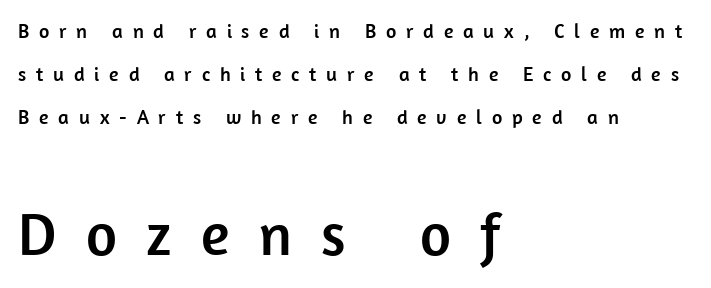
The image shows 60 px sans-serif type, upright; set left-aligned, loose line spacing (2.16x), unusually wide letter spacing (+0.49 em), not underlined; the second (bottom) block is 3.0x larger; low stroke contrast and a medium x-height.
